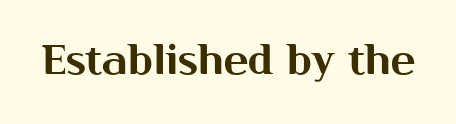
Q: Is the text italic (slanted)? A: No, it is upright.
Q: Is the typeface a serif or a sans-serif typeface? A: Sans-serif.
Q: Is the text underlined? A: No.
Q: Is the spacing between letters normal or unusually wide? A: Normal.
Q: Width (condensed, normal, or wide)? A: Normal.
Q: Stroke contrast? A: Medium.
Q: x-height? A: Medium.
Q: Monospaced? A: No.
